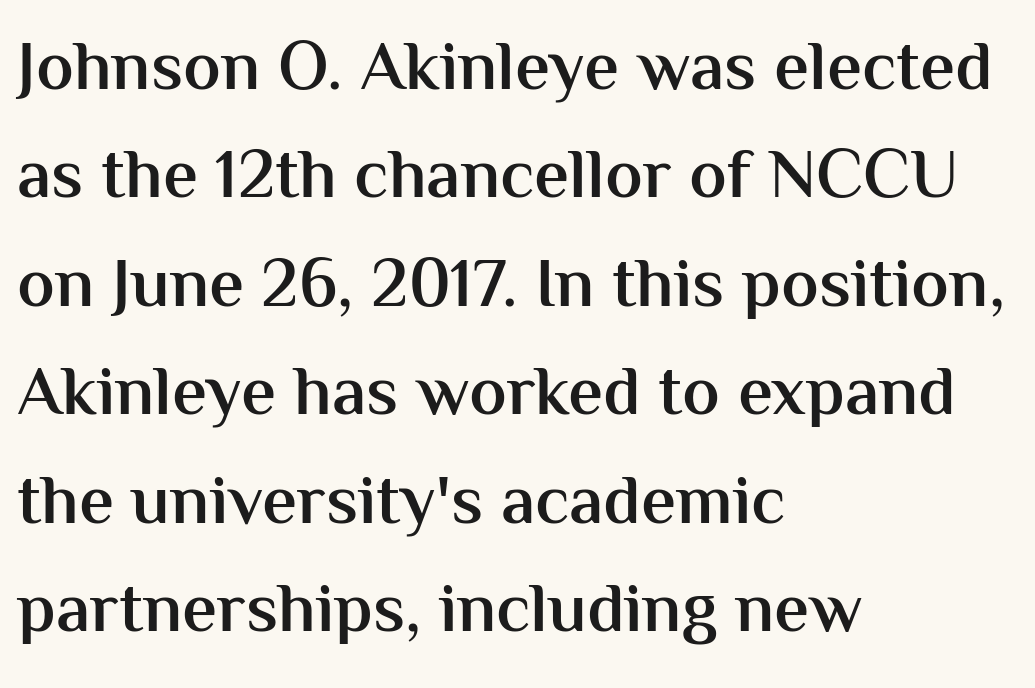
The image shows 70 px semibold sans-serif type, upright; set left-aligned, normal line spacing (1.55x), normal letter spacing, not underlined; medium stroke contrast and a medium x-height.
